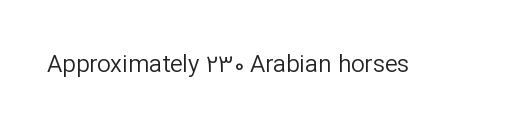
{"italic": "no", "bold": "no", "underline": "no", "letter_spacing": "normal", "letter_spacing_em": 0.0, "glyph_px": 24}
